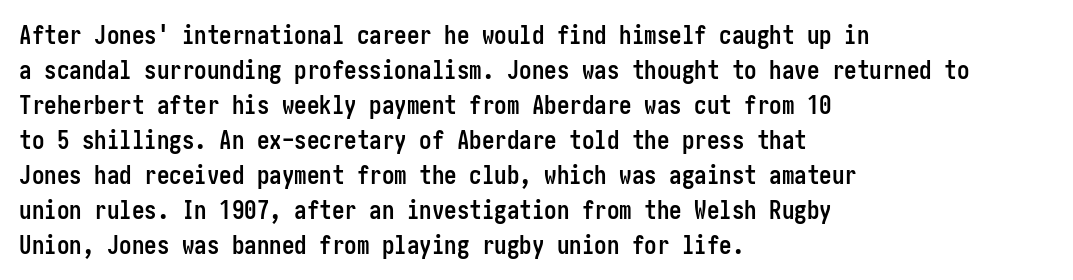
{"italic": "no", "bold": "yes", "underline": "no", "align": "left", "line_spacing": "normal", "line_spacing_ratio": 1.4, "letter_spacing": "normal", "letter_spacing_em": 0.0, "glyph_px": 25}
